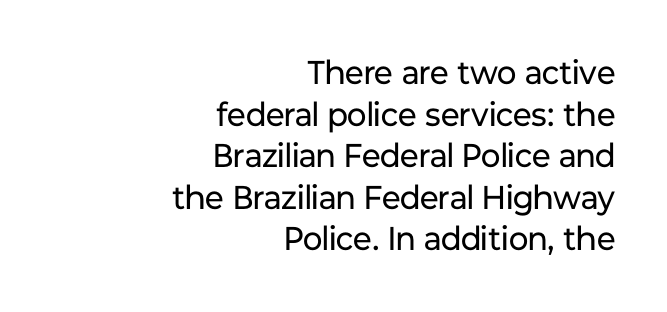
The image shows 33 px regular-weight sans-serif type, upright; set right-aligned, normal line spacing (1.26x), normal letter spacing, not underlined; low stroke contrast and a medium x-height.
